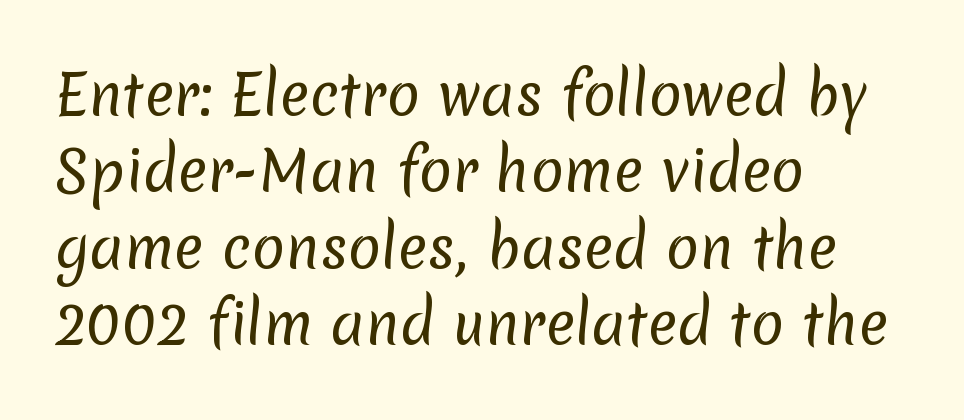
Tracking here is standard; glyphs follow each other at the usual distance. Type without underlining. Proportional: the letters do not fall into vertical columns. If you drew a ruler down the left edge, every line would touch it.
